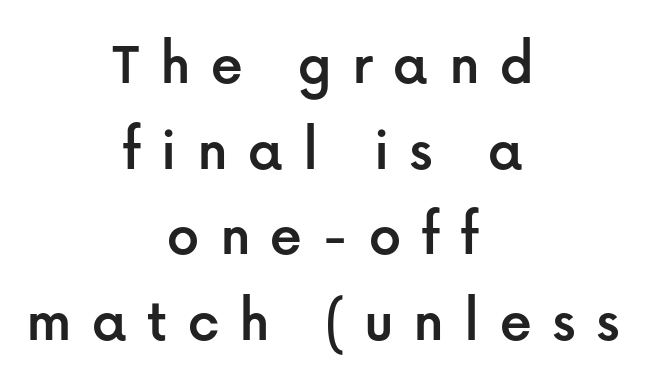
Q: Is the text italic (slanted)? A: No, it is upright.
Q: Is the typeface a serif or a sans-serif typeface? A: Sans-serif.
Q: Is the text underlined? A: No.
Q: How is the paragraph aligned? A: Centered.
Q: Is the spacing between letters normal or unusually wide? A: Unusually wide.
Q: Is the spacing between lines tight, normal or loose? A: Normal.
Q: Width (condensed, normal, or wide)? A: Normal.
Q: Stroke contrast? A: Low.
Q: x-height? A: Medium.
Q: Monospaced? A: No.
